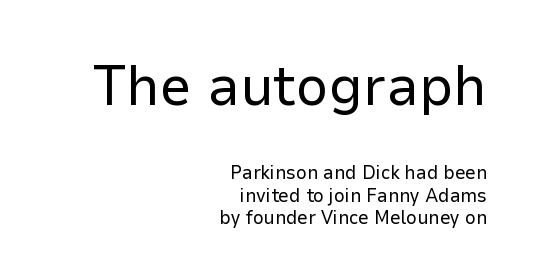
Q: Is the text bold? A: No.
Q: Is the text italic (slanted)? A: No, it is upright.
Q: Is the typeface a serif or a sans-serif typeface? A: Sans-serif.
Q: Is the text underlined? A: No.
Q: How is the paragraph aligned? A: Right-aligned.
Q: Is the spacing between letters normal or unusually wide? A: Normal.
Q: Which block of text is set in a larger size, the first (top) or the second (bottom)? A: The first (top) one.
Q: Width (condensed, normal, or wide)? A: Normal.
Q: Stroke contrast? A: Low.
Q: x-height? A: Medium.
Q: Monospaced? A: No.
